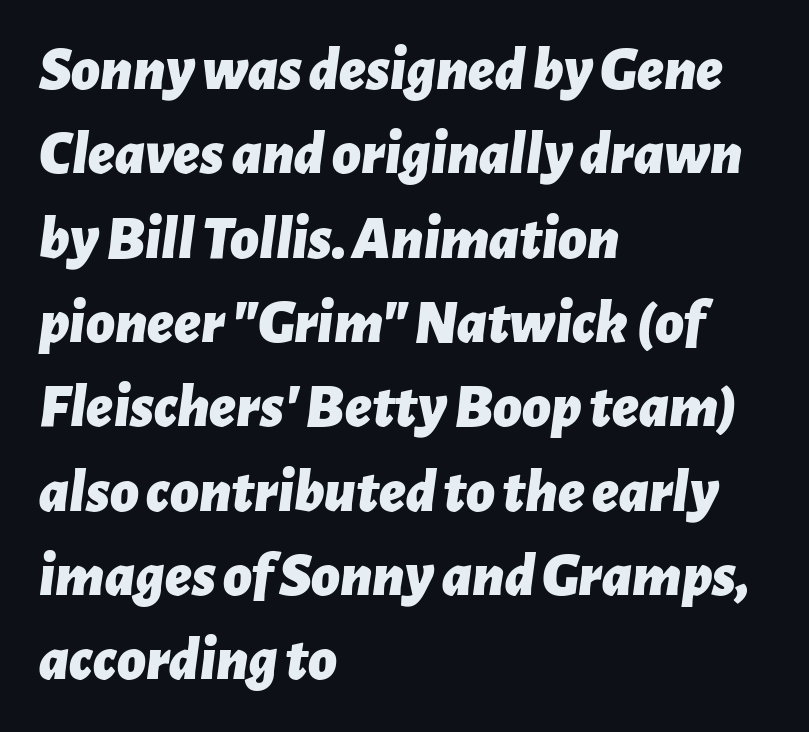
The image shows 62 px bold type, italic (leaning right); set left-aligned, normal line spacing (1.36x), normal letter spacing, not underlined; low stroke contrast and a medium x-height.
